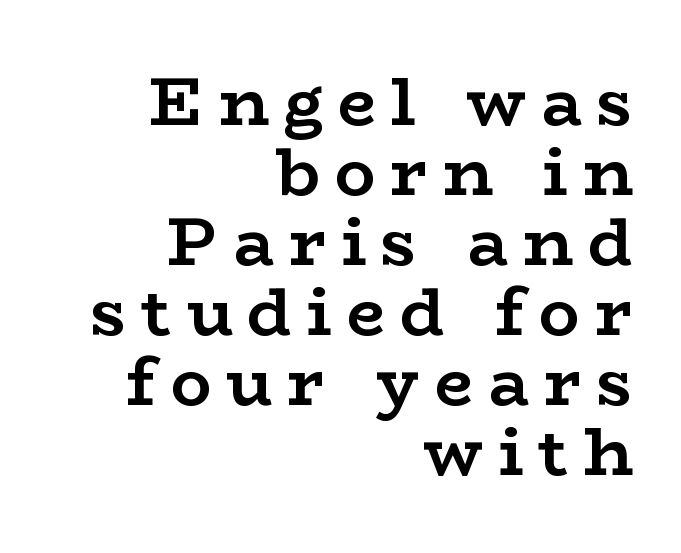
{"serif": "yes", "italic": "no", "bold": "yes", "weight": "semibold", "width": "wide", "stroke_contrast": "low", "x_height": "medium", "monospaced": "no", "underline": "no", "align": "right", "line_spacing": "tight", "line_spacing_ratio": 1.03, "letter_spacing": "wide", "letter_spacing_em": 0.22, "glyph_px": 68}
